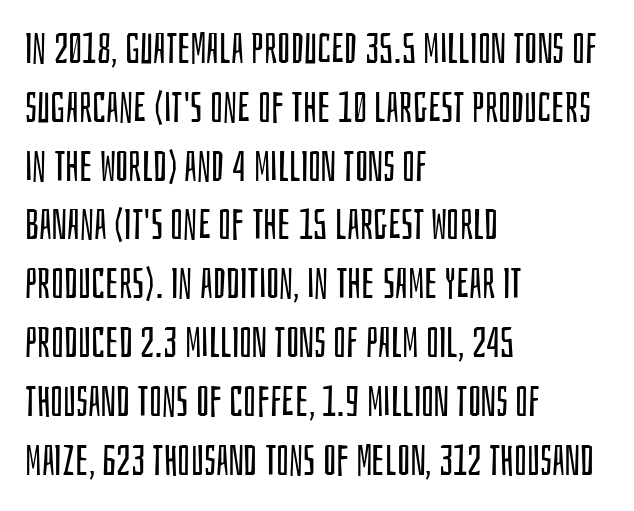
Q: Is the text bold? A: No.
Q: Is the text italic (slanted)? A: No, it is upright.
Q: Is the typeface a serif or a sans-serif typeface? A: Sans-serif.
Q: Is the text underlined? A: No.
Q: How is the paragraph aligned? A: Left-aligned.
Q: Is the spacing between letters normal or unusually wide? A: Normal.
Q: Is the spacing between lines tight, normal or loose? A: Normal.
Q: Width (condensed, normal, or wide)? A: Condensed.
Q: Stroke contrast? A: Low.
Q: x-height? A: Large.
Q: Monospaced? A: No.
